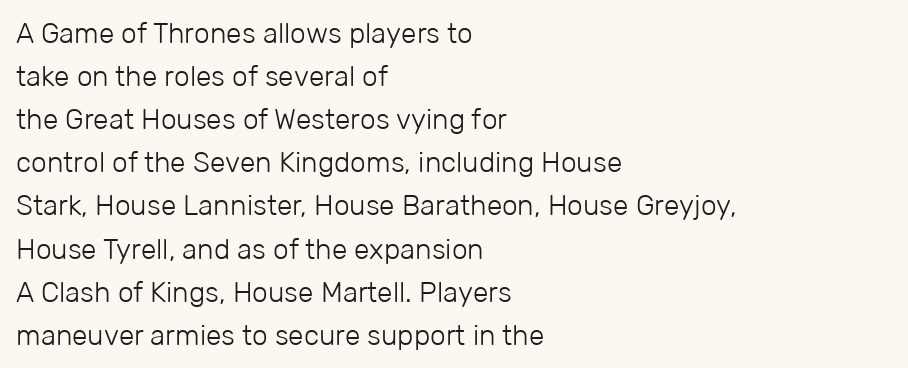
Designer's note — italics off, roman on. Is the letter spacing exaggerated? No — it looks like the ordinary default. The paragraph shown leans on its left margin. Underlining? Definitely not there. Proportional: the letters do not fall into vertical columns. In terms of letterform style, serifs are entirely absent.
